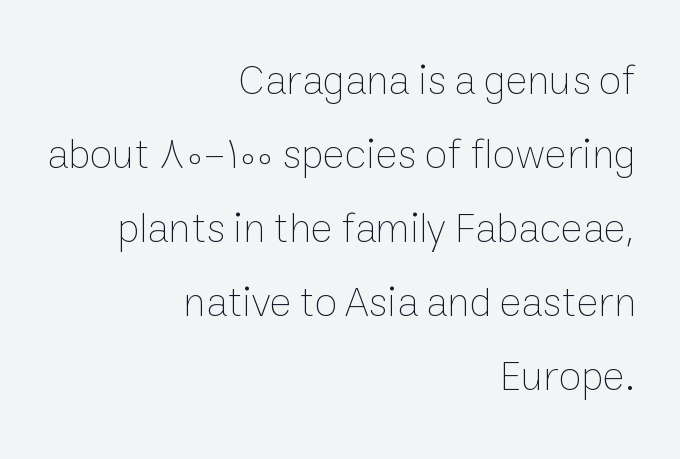
{"italic": "no", "bold": "no", "weight": "thin", "width": "normal", "stroke_contrast": "low", "x_height": "medium", "monospaced": "no", "underline": "no", "align": "right", "line_spacing_ratio": 1.76, "letter_spacing": "normal", "letter_spacing_em": 0.0, "glyph_px": 42}
